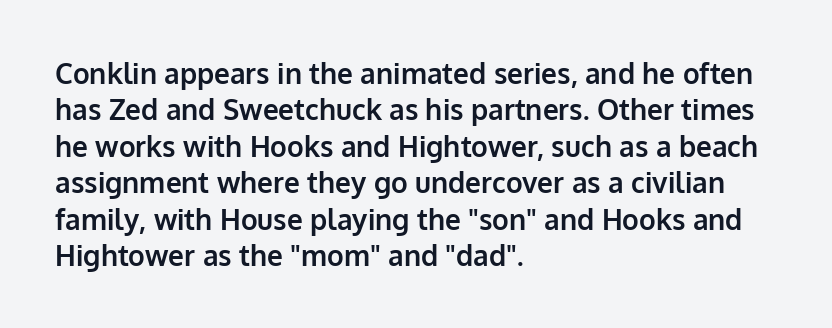
Has an underline been added? It has not. There is no visible air inserted between adjacent glyphs. The ragged edge is on the right, which tells us the setting is flush left. Look at the stroke-to-counter ratio: heavy, a bold. A sans-serif font was chosen for this passage.
